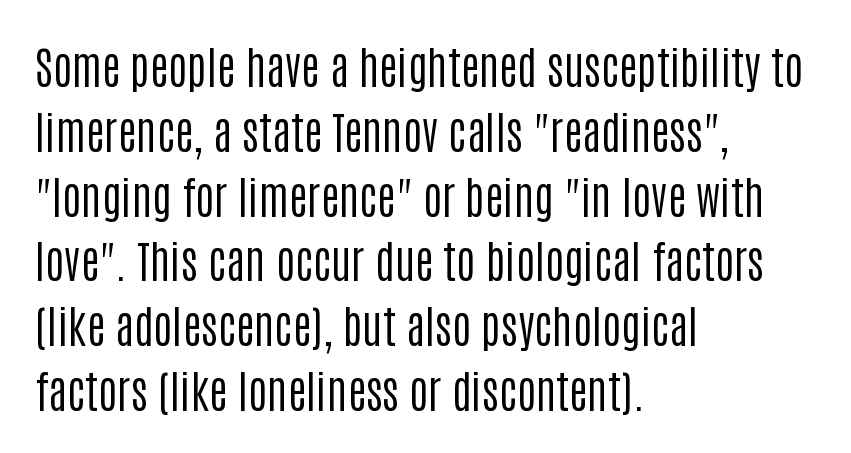
Compared with a typical body face, this is equally light or lighter still. Does the type have serifs? No, each stem ends abruptly. A typesetter would mark this as roman, not italic. These lines are rendered in a variable-pitch font.
